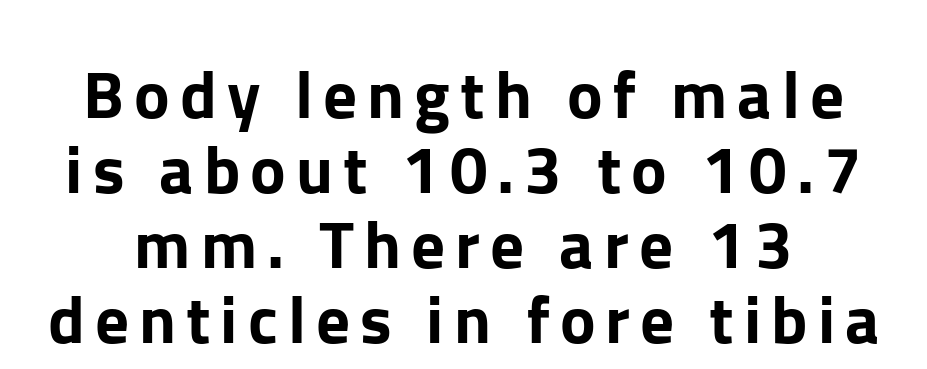
The image shows 67 px sans-serif type, upright; set tight line spacing (1.12x), not underlined; low stroke contrast and a medium x-height.
